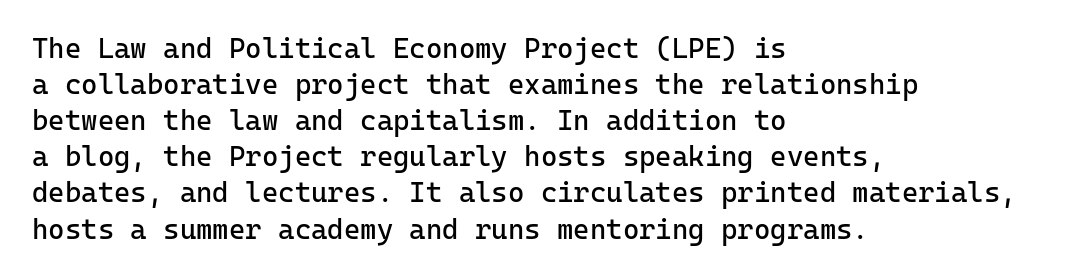
Q: Is the text bold? A: No.
Q: Is the text italic (slanted)? A: No, it is upright.
Q: Is the typeface a serif or a sans-serif typeface? A: Sans-serif.
Q: Is the text underlined? A: No.
Q: How is the paragraph aligned? A: Left-aligned.
Q: Is the spacing between letters normal or unusually wide? A: Normal.
Q: Is the spacing between lines tight, normal or loose? A: Normal.
Q: Width (condensed, normal, or wide)? A: Normal.
Q: Stroke contrast? A: Low.
Q: x-height? A: Medium.
Q: Monospaced? A: Yes.
